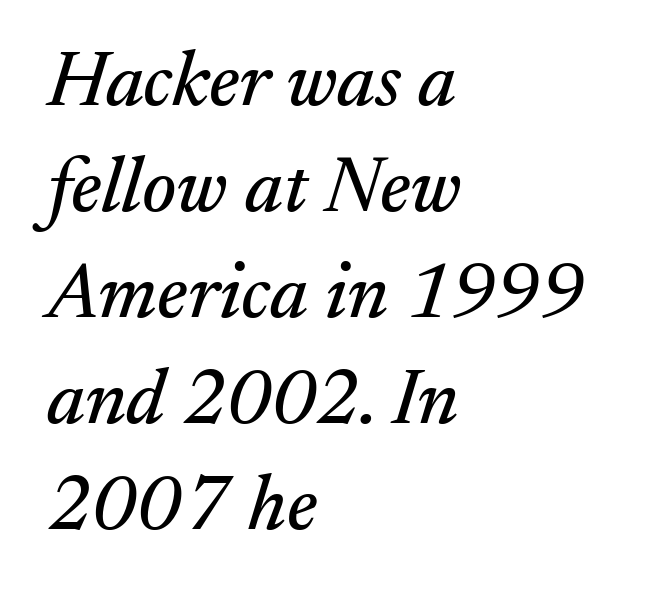
The image shows 78 px serif type, italic (leaning right); set left-aligned, normal line spacing (1.36x), normal letter spacing, not underlined; medium stroke contrast and a small x-height.
